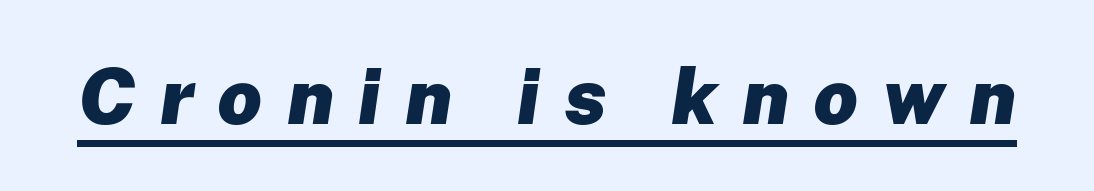
Q: Is the text bold? A: Yes.
Q: Is the text italic (slanted)? A: Yes, it leans right by about 8 degrees.
Q: Is the text underlined? A: Yes.
Q: Is the spacing between letters normal or unusually wide? A: Unusually wide.
Q: Width (condensed, normal, or wide)? A: Normal.
Q: Stroke contrast? A: Low.
Q: x-height? A: Medium.
Q: Monospaced? A: No.
